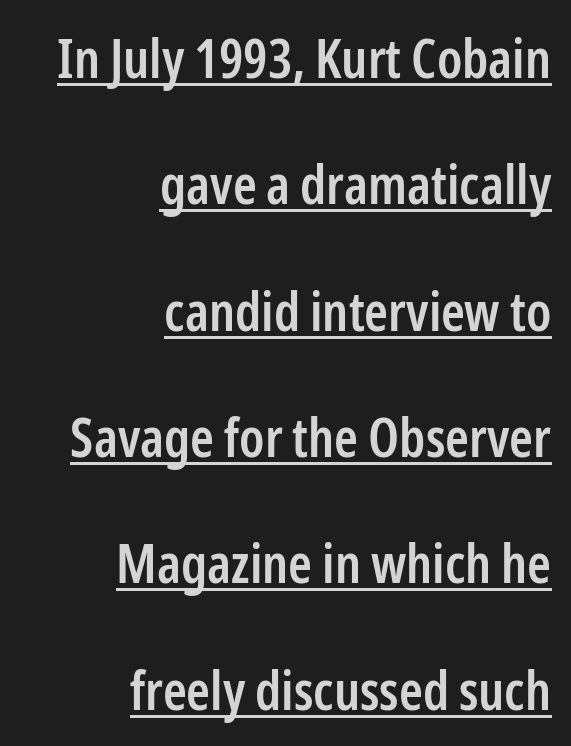
The image shows 54 px semibold, condensed sans-serif type, upright; set right-aligned, loose line spacing (2.34x), normal letter spacing, underlined; low stroke contrast and a medium x-height.
